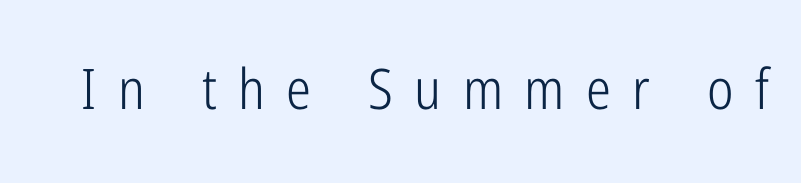
Each letter keeps its own natural width here, so spacing adapts to shape. This sample uses expanded letter spacing, leaving extra air between glyphs. This is roman type, the default non-slanted kind. Bold? No — there's no thickening of the strokes. The font family rendered here belongs to the sans-serif group.
